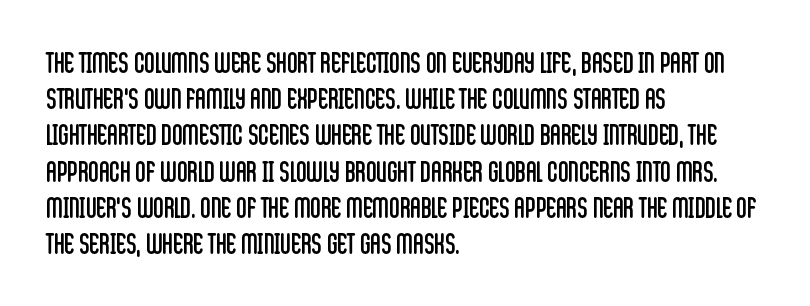
The image shows 29 px regular-weight, condensed sans-serif type, upright; set left-aligned, normal line spacing (1.25x), normal letter spacing, not underlined; low stroke contrast and a large x-height.
